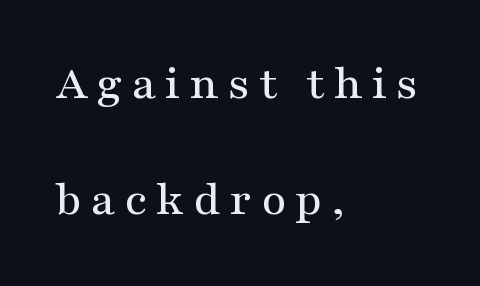
Q: Is the text italic (slanted)? A: No, it is upright.
Q: Is the typeface a serif or a sans-serif typeface? A: Serif.
Q: Is the text underlined? A: No.
Q: How is the paragraph aligned? A: Left-aligned.
Q: Is the spacing between lines tight, normal or loose? A: Loose.
Q: Width (condensed, normal, or wide)? A: Wide.
Q: Stroke contrast? A: Medium.
Q: x-height? A: Medium.
Q: Monospaced? A: No.
